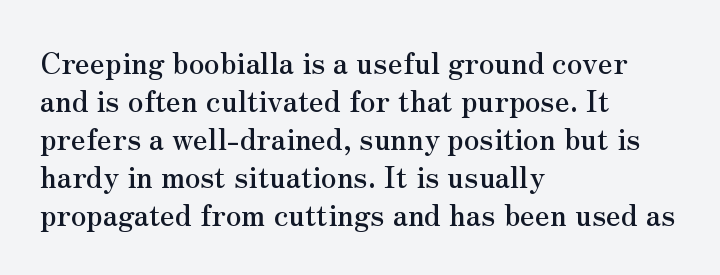
{"serif": "yes", "italic": "no", "width": "normal", "stroke_contrast": "medium", "x_height": "small", "monospaced": "no", "underline": "no", "align": "left", "line_spacing": "normal", "line_spacing_ratio": 1.31, "letter_spacing": "normal", "letter_spacing_em": 0.0, "glyph_px": 29}
